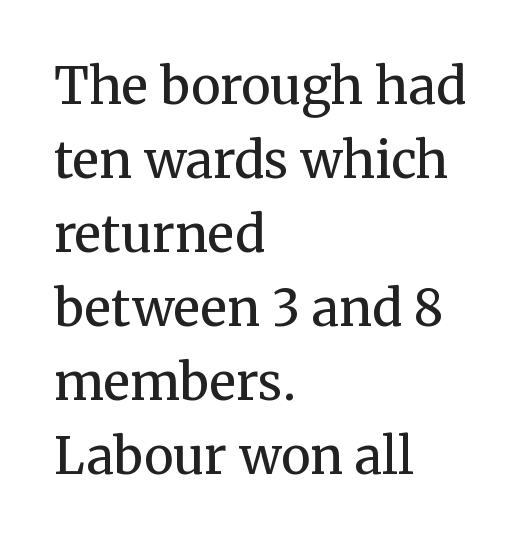
Q: Is the text bold? A: No.
Q: Is the text italic (slanted)? A: No, it is upright.
Q: Is the typeface a serif or a sans-serif typeface? A: Serif.
Q: Is the text underlined? A: No.
Q: How is the paragraph aligned? A: Left-aligned.
Q: Is the spacing between letters normal or unusually wide? A: Normal.
Q: Is the spacing between lines tight, normal or loose? A: Normal.
Q: Width (condensed, normal, or wide)? A: Normal.
Q: Stroke contrast? A: Medium.
Q: x-height? A: Medium.
Q: Monospaced? A: No.
